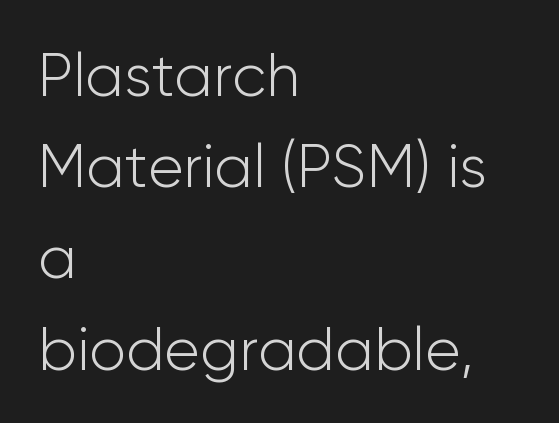
{"serif": "no", "italic": "no", "bold": "no", "weight": "light", "width": "normal", "stroke_contrast": "low", "x_height": "medium", "monospaced": "no", "underline": "no", "align": "left", "line_spacing": "normal", "line_spacing_ratio": 1.52, "letter_spacing": "normal", "letter_spacing_em": 0.0, "glyph_px": 60}
